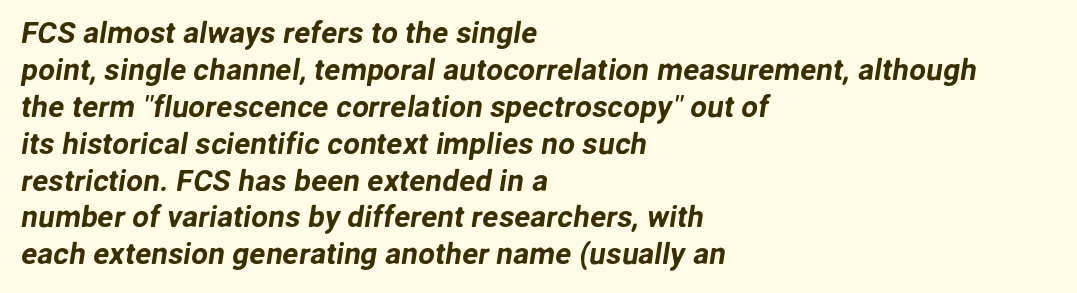
{"serif": "no", "width": "normal", "stroke_contrast": "low", "x_height": "medium", "monospaced": "no", "underline": "no", "align": "left", "line_spacing_ratio": 1.23, "letter_spacing": "normal", "letter_spacing_em": 0.0, "glyph_px": 30}
